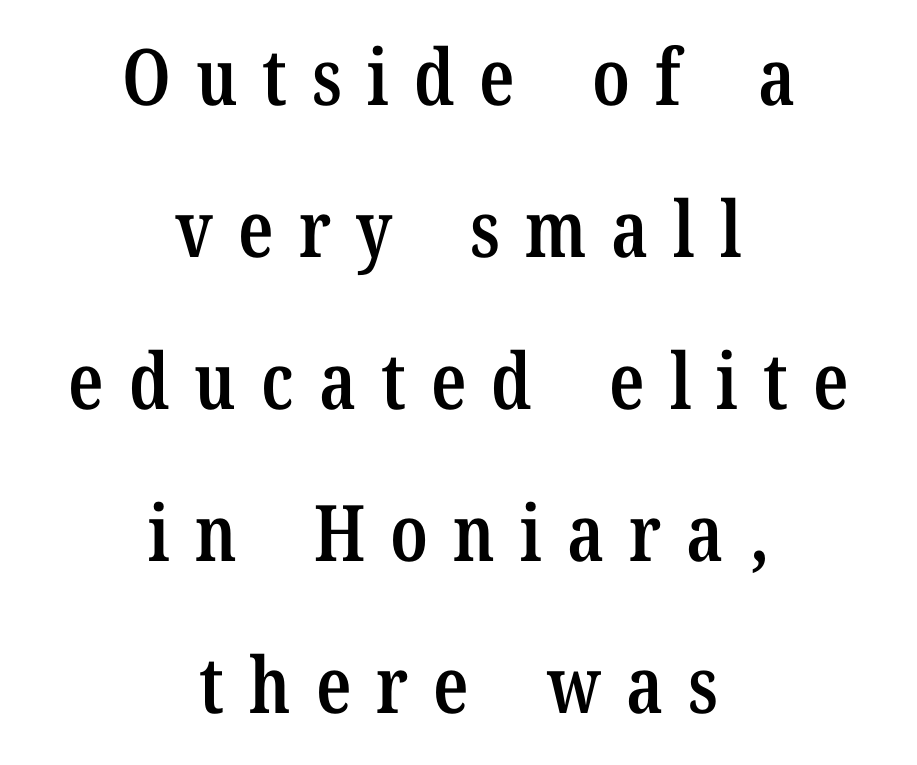
Vertically, the passage feels expansive, rows floating well apart. Classification — serif. Clear beneath every line of the passage. Do the letters lean? They stand straight.
